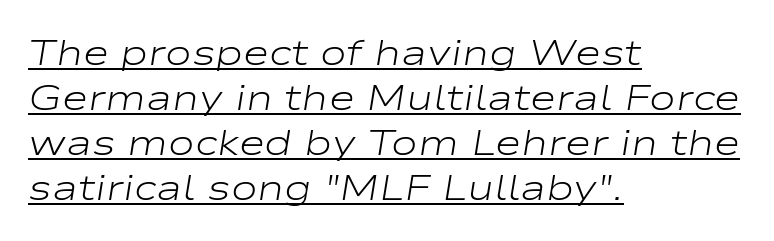
Q: Is the text bold? A: No.
Q: Is the text italic (slanted)? A: Yes, it leans right by about 9 degrees.
Q: Is the text underlined? A: Yes.
Q: How is the paragraph aligned? A: Left-aligned.
Q: Is the spacing between letters normal or unusually wide? A: Normal.
Q: Is the spacing between lines tight, normal or loose? A: Normal.
Q: Width (condensed, normal, or wide)? A: Wide.
Q: Stroke contrast? A: Low.
Q: x-height? A: Medium.
Q: Monospaced? A: No.
